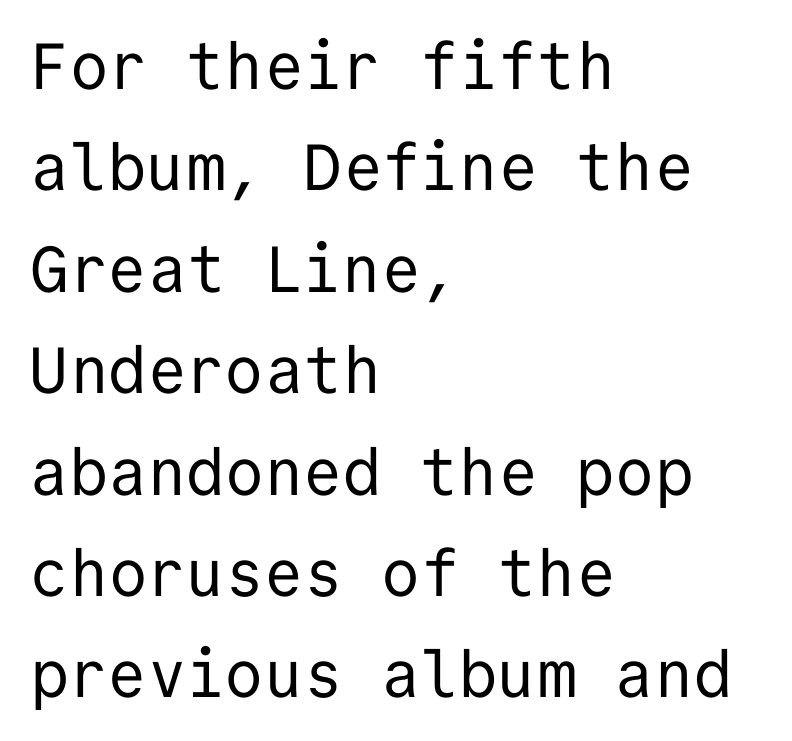
The face used here is monospaced, like something from a code editor. Nothing heavy about these letters — not bold at all. Beneath every word, the page is bare. The letterforms sit shoulder to shoulder at normal distance. Rows of type keep a routine distance in the vertical direction. Observe the absence of serifs on each vertical stroke in this sample.
